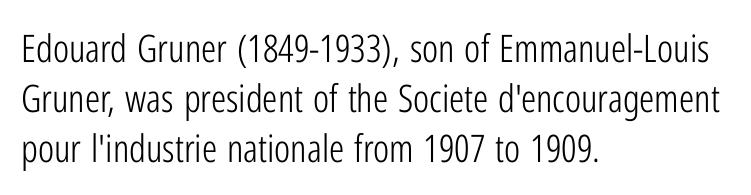
{"serif": "no", "italic": "no", "bold": "no", "weight": "light", "width": "condensed", "stroke_contrast": "low", "x_height": "medium", "monospaced": "no", "underline": "no", "align": "left", "line_spacing": "normal", "line_spacing_ratio": 1.31, "letter_spacing": "normal", "letter_spacing_em": 0.0, "glyph_px": 38}
